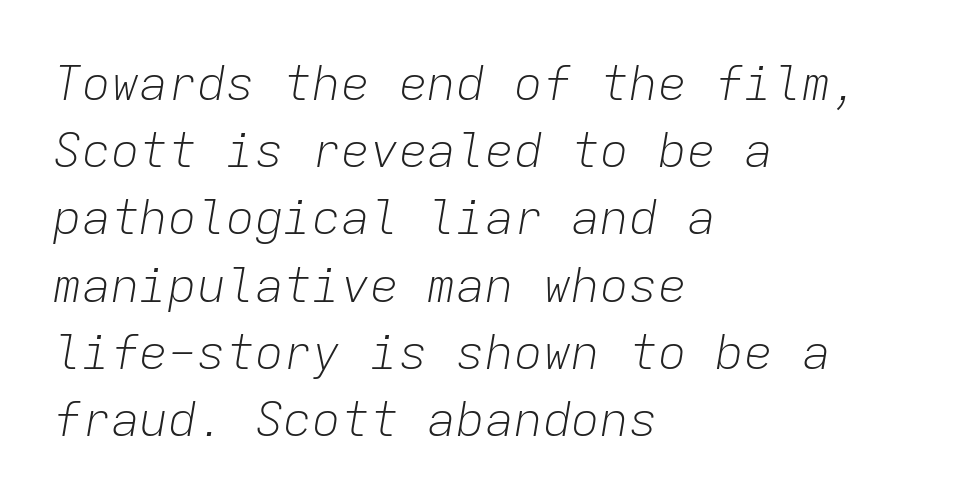
These lines are rendered in a fixed-pitch font. No letter is thick-stroked: the sample isn't bold. The letters are slanted; this is an italic face. The type is set solid horizontally, with unmodified tracking. Honestly, there is no underline to notice here at all.
